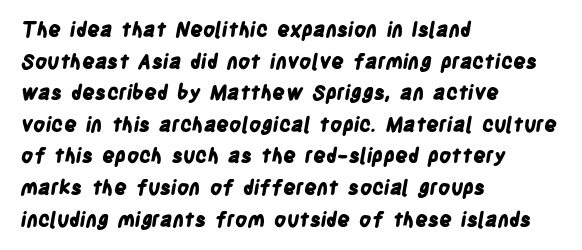
{"bold": "yes", "underline": "no", "align": "left", "line_spacing": "normal", "line_spacing_ratio": 1.58, "letter_spacing": "normal", "letter_spacing_em": 0.0, "glyph_px": 20}
